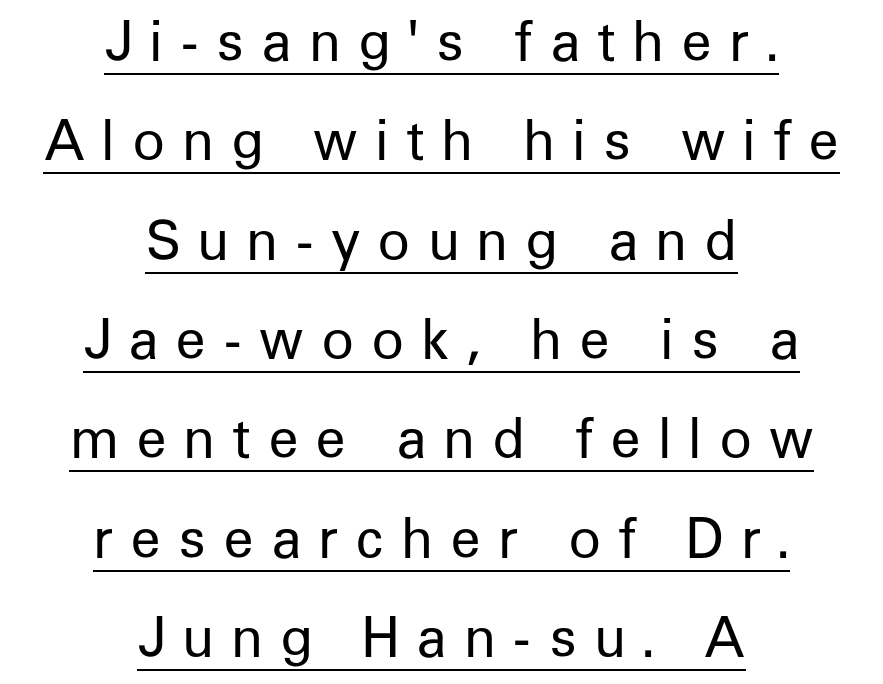
Looks like regular typesetting: each glyph gets only the width it needs. Nothing sits at the stroke ends, so this counts as sans-serif. Ordinary non-slanted type is in use. Is this a heavy cut? Hardly; it is regular or lighter. The letterforms stand isolated, each surrounded by extra space.
